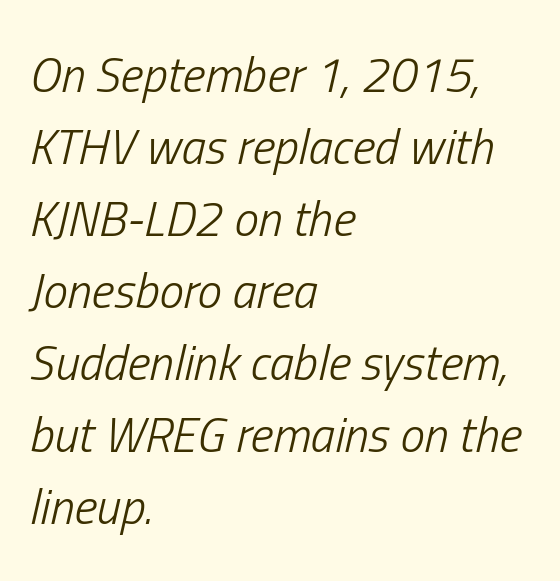
{"italic": "yes", "lean": "right", "slant_degrees": 13, "bold": "no", "weight": "light", "width": "condensed", "stroke_contrast": "low", "x_height": "medium", "monospaced": "no", "underline": "no", "align": "left", "line_spacing": "normal", "line_spacing_ratio": 1.47, "letter_spacing": "normal", "letter_spacing_em": 0.0, "glyph_px": 49}
